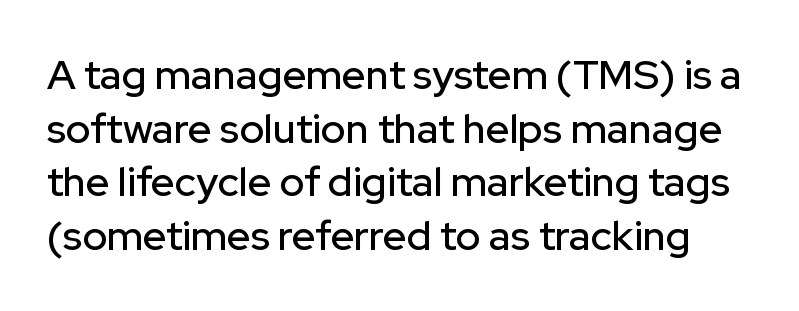
{"serif": "no", "italic": "no", "width": "normal", "stroke_contrast": "low", "x_height": "medium", "monospaced": "no", "underline": "no", "line_spacing": "normal", "line_spacing_ratio": 1.31, "letter_spacing": "normal", "letter_spacing_em": 0.0, "glyph_px": 41}
